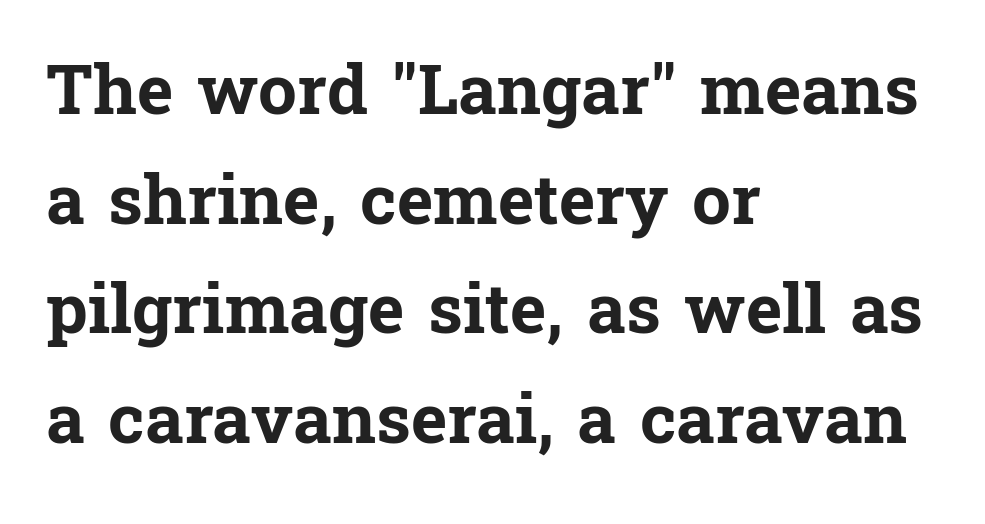
The image shows 69 px bold serif type, upright; set left-aligned, normal line spacing (1.59x), normal letter spacing, not underlined; low stroke contrast and a medium x-height.
